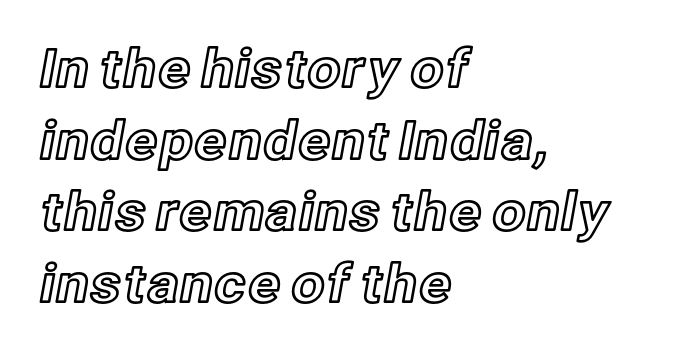
The image shows 53 px text type; set left-aligned, normal line spacing (1.35x), normal letter spacing, not underlined; a medium x-height.
